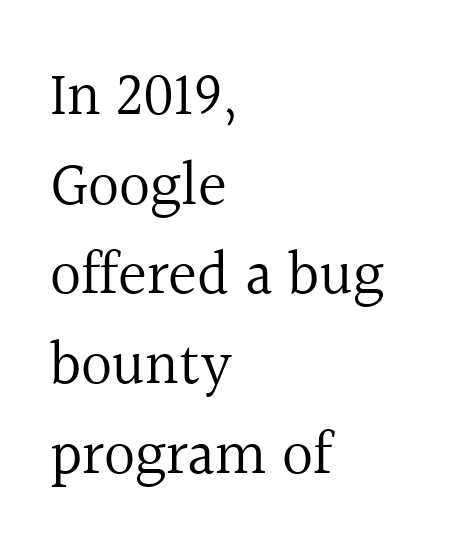
The image shows 61 px regular-weight serif type, upright; set left-aligned, normal line spacing (1.47x), normal letter spacing, not underlined; a medium x-height.
